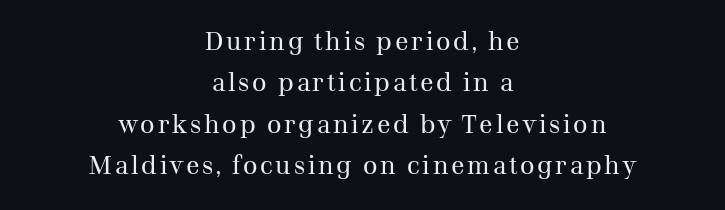
Q: Is the text bold? A: No.
Q: Is the text italic (slanted)? A: No, it is upright.
Q: Is the text underlined? A: No.
Q: How is the paragraph aligned? A: Centered.
Q: Is the spacing between lines tight, normal or loose? A: Normal.
